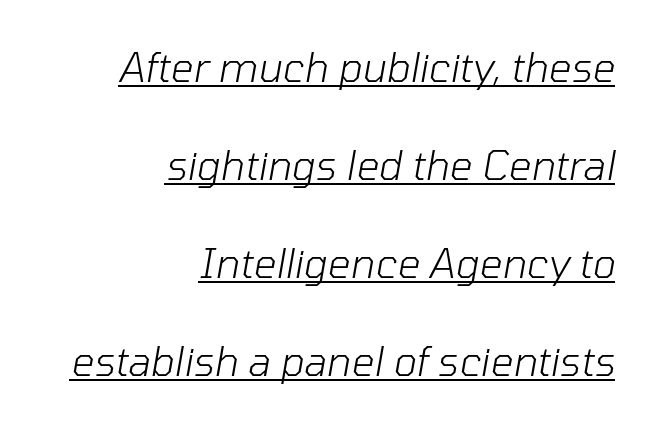
{"italic": "yes", "lean": "right", "slant_degrees": 10, "bold": "no", "weight": "light", "width": "normal", "stroke_contrast": "low", "x_height": "medium", "monospaced": "no", "underline": "yes", "align": "right", "line_spacing": "loose", "line_spacing_ratio": 2.45, "letter_spacing": "normal", "letter_spacing_em": 0.0, "glyph_px": 40}
